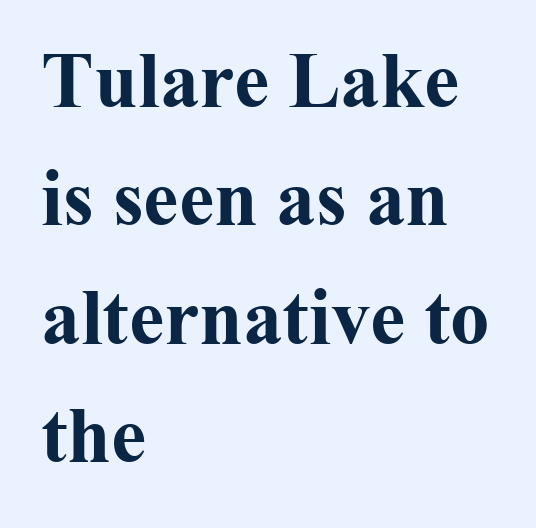
{"serif": "yes", "italic": "no", "bold": "yes", "weight": "bold", "width": "normal", "stroke_contrast": "medium", "x_height": "medium", "monospaced": "no", "underline": "no", "align": "left", "line_spacing": "normal", "line_spacing_ratio": 1.5, "letter_spacing": "normal", "letter_spacing_em": 0.0, "glyph_px": 79}
